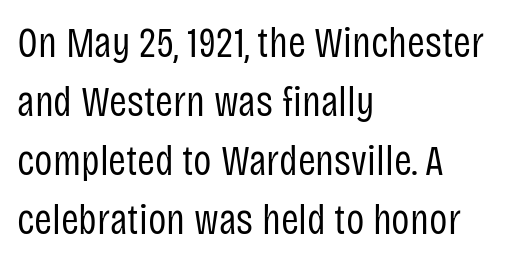
Q: Is the text bold? A: No.
Q: Is the text italic (slanted)? A: No, it is upright.
Q: Is the typeface a serif or a sans-serif typeface? A: Sans-serif.
Q: Is the text underlined? A: No.
Q: How is the paragraph aligned? A: Left-aligned.
Q: Is the spacing between letters normal or unusually wide? A: Normal.
Q: Is the spacing between lines tight, normal or loose? A: Normal.
Q: Width (condensed, normal, or wide)? A: Condensed.
Q: Stroke contrast? A: Low.
Q: x-height? A: Large.
Q: Monospaced? A: No.
